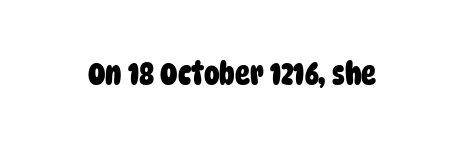
Note the varied advance widths — an 'i' is clearly narrower than an 'm'. Notice how thick the strokes are: this is what a full bold looks like. How are the letters spaced? Ordinarily, with no added tracking. Are there feet on the stems? There aren't — it's a sans. The strip under each line holds only bare page.
